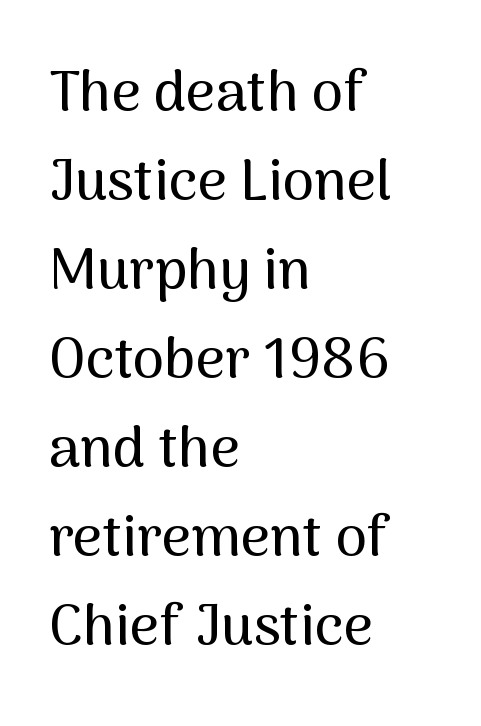
Q: Is the text italic (slanted)? A: No, it is upright.
Q: Is the typeface a serif or a sans-serif typeface? A: Sans-serif.
Q: Is the text underlined? A: No.
Q: How is the paragraph aligned? A: Left-aligned.
Q: Is the spacing between letters normal or unusually wide? A: Normal.
Q: Is the spacing between lines tight, normal or loose? A: Normal.
Q: Width (condensed, normal, or wide)? A: Normal.
Q: Stroke contrast? A: Medium.
Q: x-height? A: Medium.
Q: Monospaced? A: No.
